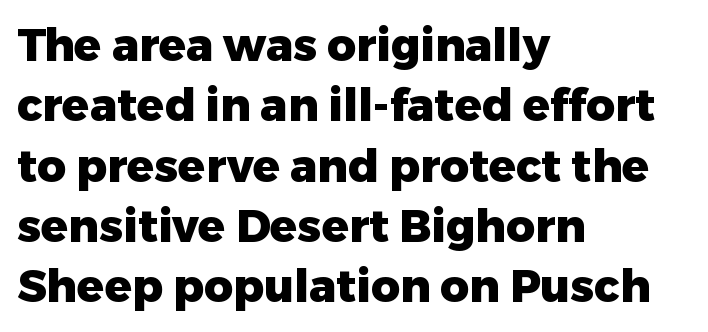
The image shows 45 px heavy sans-serif type, upright; set left-aligned, normal line spacing (1.34x), normal letter spacing, not underlined; low stroke contrast and a medium x-height.
